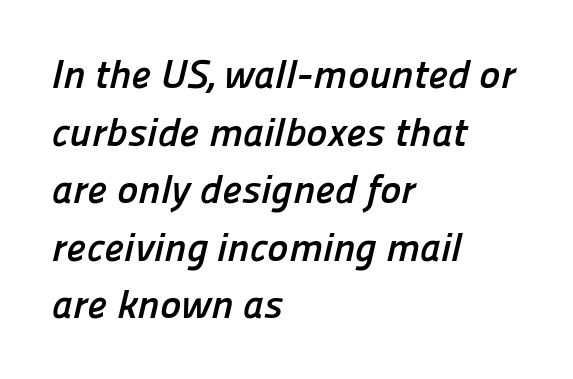
{"serif": "no", "bold": "yes", "weight": "semibold", "width": "normal", "stroke_contrast": "low", "x_height": "medium", "monospaced": "no", "underline": "no", "align": "left", "line_spacing": "normal", "line_spacing_ratio": 1.44, "letter_spacing": "normal", "letter_spacing_em": 0.0, "glyph_px": 40}
